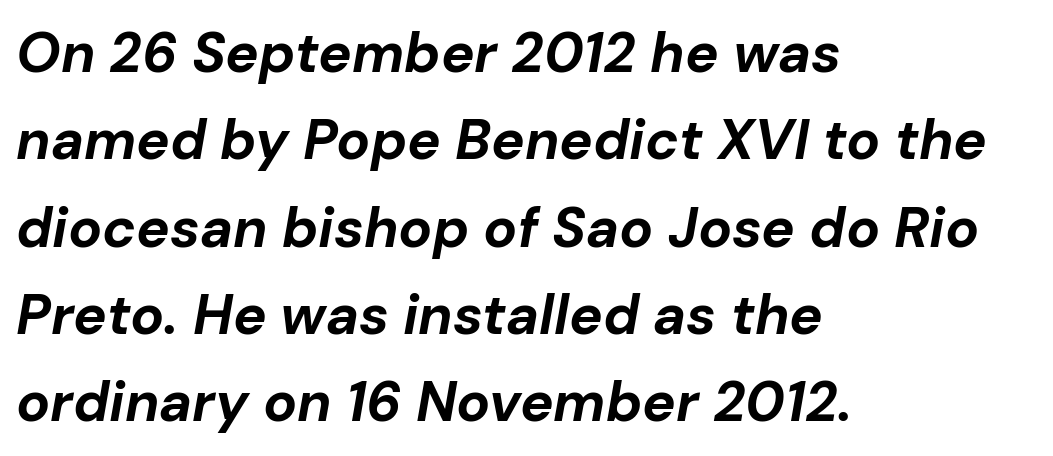
The words here are not underlined. Spacing verdict: proportional, widths tailored to each character. One-word summary of the alignment: left. Its strokes are broad and dark, the hallmark of bold type. The designer left line spacing at the default.
